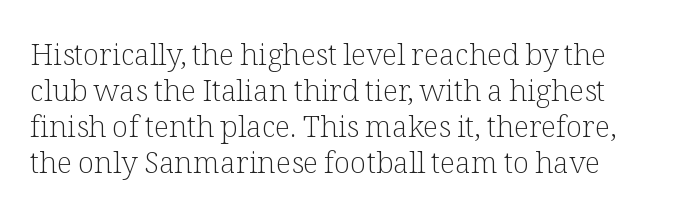
Q: Is the text bold? A: No.
Q: Is the text italic (slanted)? A: No, it is upright.
Q: Is the typeface a serif or a sans-serif typeface? A: Serif.
Q: Is the text underlined? A: No.
Q: Is the spacing between letters normal or unusually wide? A: Normal.
Q: Width (condensed, normal, or wide)? A: Normal.
Q: Stroke contrast? A: Low.
Q: x-height? A: Medium.
Q: Monospaced? A: No.
